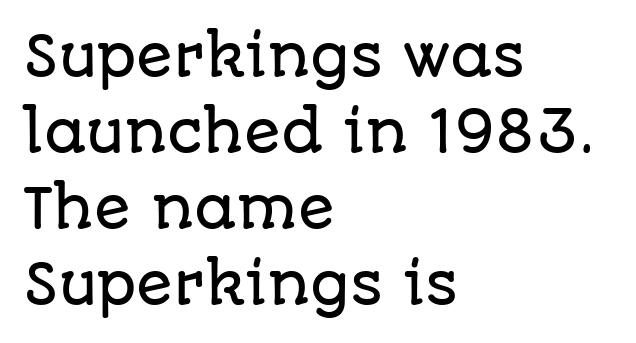
The glyphs are unaccompanied by any horizontal stroke below them. A sans-serif font was chosen for this passage. No extra tracking has been applied to these lines. Think of a printed novel: that variable character pitch is what you see here. Whoever set this chose a conventional vertical rhythm. This is the regular roman posture of the typeface.
